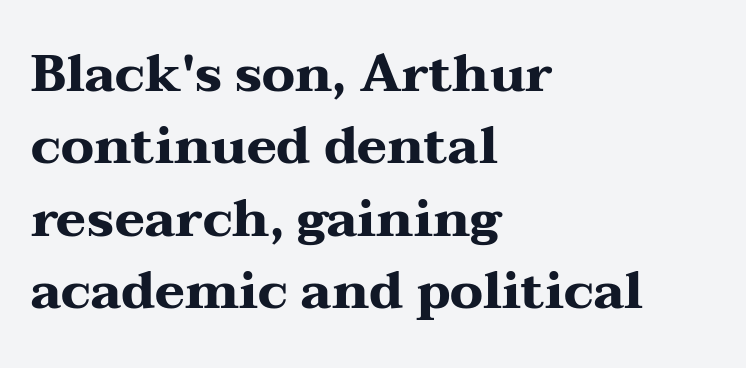
Is this a sans? No — the strokes have serifs. It's the straight-up-and-down kind of type. Short note: letters normally spaced. Think of a printed novel: that variable character pitch is what you see here. Strong, thick strokes mark this as bold type. The passage is arranged the way most books set body copy — flush left.
